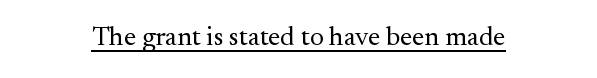
{"italic": "no", "bold": "no", "underline": "yes", "letter_spacing": "normal", "letter_spacing_em": 0.0, "glyph_px": 27}
